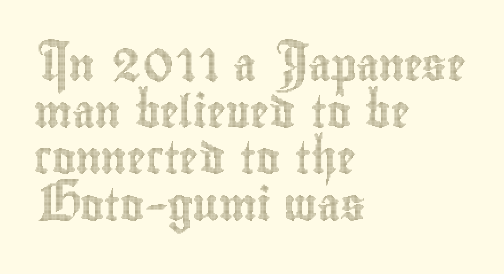
{"italic": "no", "width": "condensed", "x_height": "small", "monospaced": "no", "underline": "no", "align": "left", "line_spacing": "normal", "line_spacing_ratio": 1.46, "letter_spacing": "normal", "letter_spacing_em": 0.0, "glyph_px": 32}
